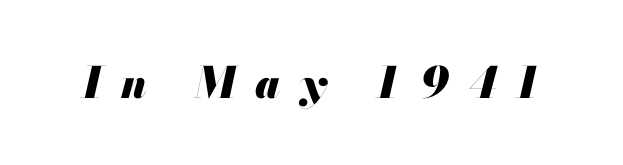
It's the slanting kind of type. Words appear elongated and porous because spacing is wide. Here the designer chose a conventional face with non-uniform glyph widths. The passage shown is not underscored anywhere.
